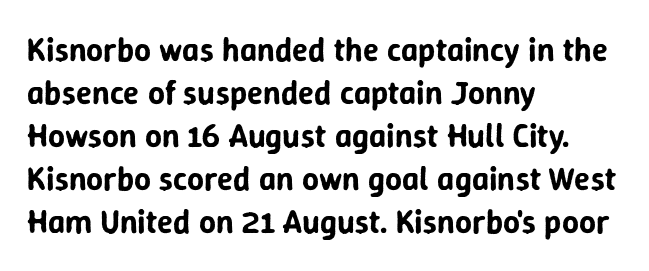
Q: Is the text italic (slanted)? A: No, it is upright.
Q: Is the typeface a serif or a sans-serif typeface? A: Sans-serif.
Q: Is the text underlined? A: No.
Q: How is the paragraph aligned? A: Left-aligned.
Q: Is the spacing between letters normal or unusually wide? A: Normal.
Q: Is the spacing between lines tight, normal or loose? A: Normal.
Q: Width (condensed, normal, or wide)? A: Normal.
Q: Stroke contrast? A: Low.
Q: x-height? A: Medium.
Q: Monospaced? A: No.
